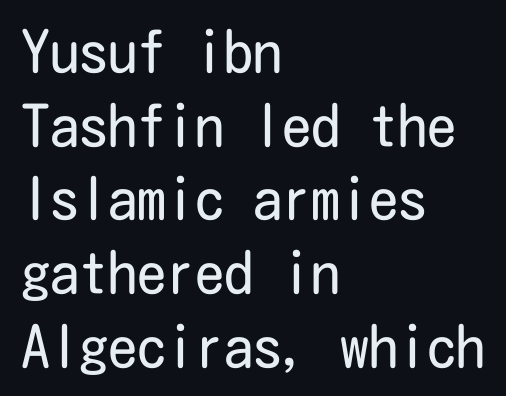
The baseline area is clear. Tall strokes in this sample are plumb rather than angled. If you measured baseline to baseline, you'd find a middling distance. Is the stroke heavy? The answer is a plain regular-or-lighter. The paragraph shown leans on its left margin. Typographically, this falls in the sans-serif category.
